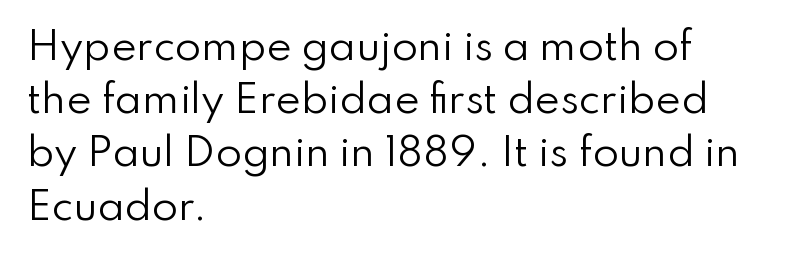
Any mark beneath the type? The region is blank. Italic? Not at all — the glyphs are vertical. The typesetter chose a ragged-right arrangement here. The cut favours lightness, reaching ordinary text weight at its darkest.
